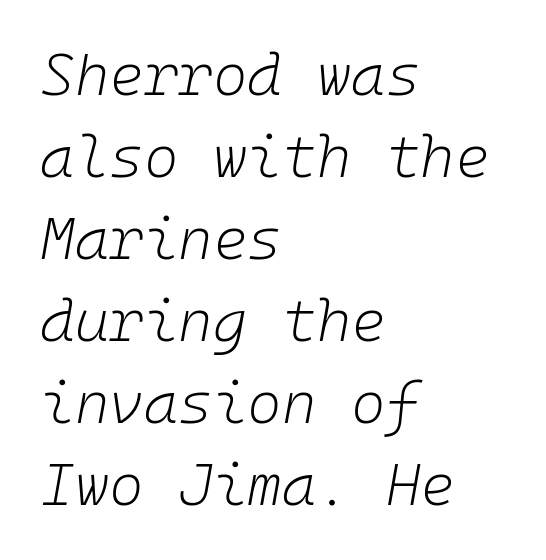
If you measured baseline to baseline, you'd find a middling distance. Is the stroke heavy? The answer is a plain regular-or-lighter. Horizontal alignment here is leftward, the default for most running prose. Letters rest on an invisible, unmarked baseline. Posture: slanted. The face used here is monospaced, like something from a code editor.
